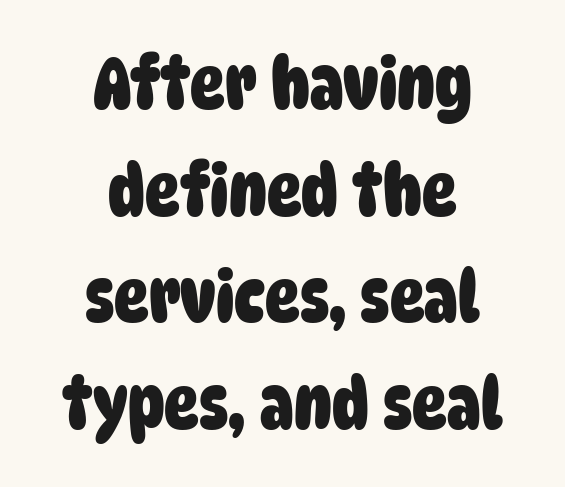
{"serif": "no", "bold": "yes", "weight": "heavy", "width": "condensed", "stroke_contrast": "low", "x_height": "large", "monospaced": "no", "underline": "no", "align": "center", "line_spacing": "normal", "line_spacing_ratio": 1.48, "letter_spacing": "normal", "letter_spacing_em": 0.0, "glyph_px": 72}
